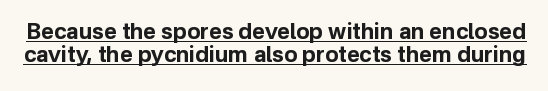
The image shows 22 px bold type, upright; set tight line spacing (1.05x), normal letter spacing, underlined.
